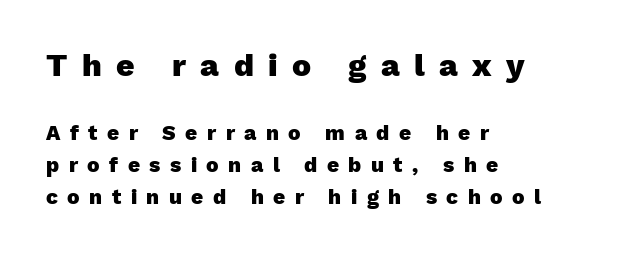
{"serif": "no", "italic": "no", "bold": "yes", "weight": "heavy", "width": "normal", "stroke_contrast": "low", "x_height": "medium", "monospaced": "no", "underline": "no", "align": "left", "line_spacing": "normal", "line_spacing_ratio": 1.52, "letter_spacing": "wide", "letter_spacing_em": 0.45, "larger_block": "first", "size_ratio": 1.52, "glyph_px": 32}
